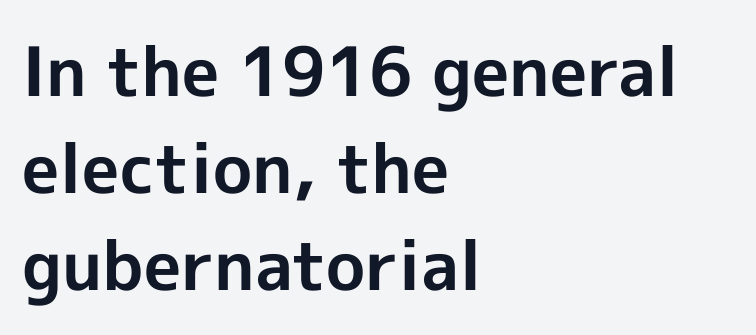
Q: Is the text bold? A: Yes.
Q: Is the text italic (slanted)? A: No, it is upright.
Q: Is the typeface a serif or a sans-serif typeface? A: Sans-serif.
Q: Is the text underlined? A: No.
Q: How is the paragraph aligned? A: Left-aligned.
Q: Is the spacing between letters normal or unusually wide? A: Normal.
Q: Is the spacing between lines tight, normal or loose? A: Normal.
Q: Width (condensed, normal, or wide)? A: Normal.
Q: x-height? A: Medium.
Q: Monospaced? A: No.
